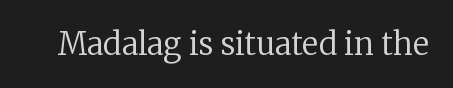
The image shows 31 px regular-weight serif type, upright; set normal letter spacing, not underlined; low stroke contrast and a medium x-height.
